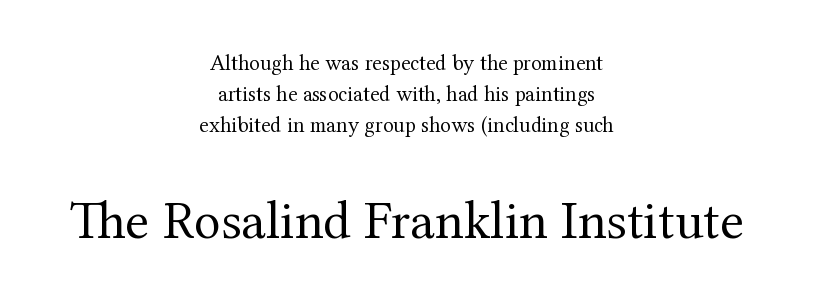
Q: Is the text bold? A: No.
Q: Is the text italic (slanted)? A: No, it is upright.
Q: Is the typeface a serif or a sans-serif typeface? A: Serif.
Q: Is the text underlined? A: No.
Q: How is the paragraph aligned? A: Centered.
Q: Is the spacing between letters normal or unusually wide? A: Normal.
Q: Is the spacing between lines tight, normal or loose? A: Normal.
Q: Which block of text is set in a larger size, the first (top) or the second (bottom)? A: The second (bottom) one.
Q: Width (condensed, normal, or wide)? A: Normal.
Q: Stroke contrast? A: Medium.
Q: x-height? A: Medium.
Q: Monospaced? A: No.
